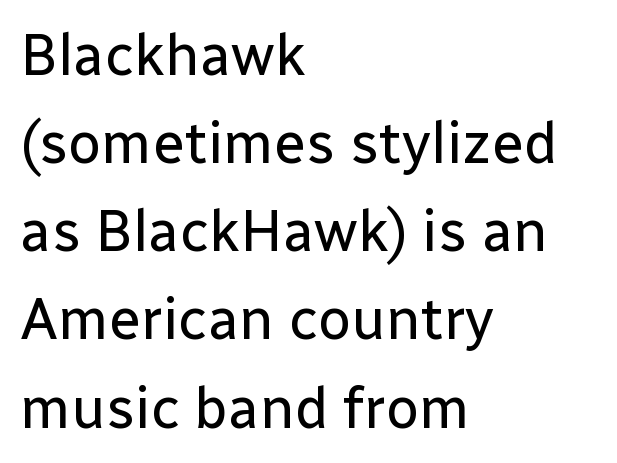
Q: Is the text bold? A: No.
Q: Is the text italic (slanted)? A: No, it is upright.
Q: Is the typeface a serif or a sans-serif typeface? A: Sans-serif.
Q: Is the text underlined? A: No.
Q: How is the paragraph aligned? A: Left-aligned.
Q: Is the spacing between letters normal or unusually wide? A: Normal.
Q: Is the spacing between lines tight, normal or loose? A: Normal.
Q: Width (condensed, normal, or wide)? A: Normal.
Q: Stroke contrast? A: Low.
Q: x-height? A: Medium.
Q: Monospaced? A: No.
